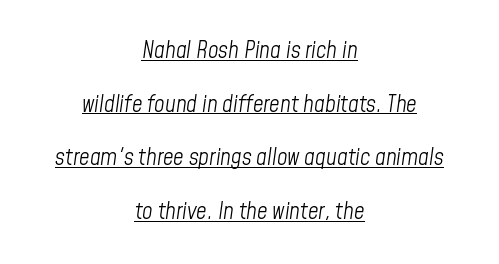
{"italic": "yes", "lean": "right", "slant_degrees": 8, "bold": "no", "underline": "yes", "align": "center", "line_spacing": "loose", "line_spacing_ratio": 2.33, "letter_spacing": "normal", "letter_spacing_em": 0.0, "glyph_px": 23}
